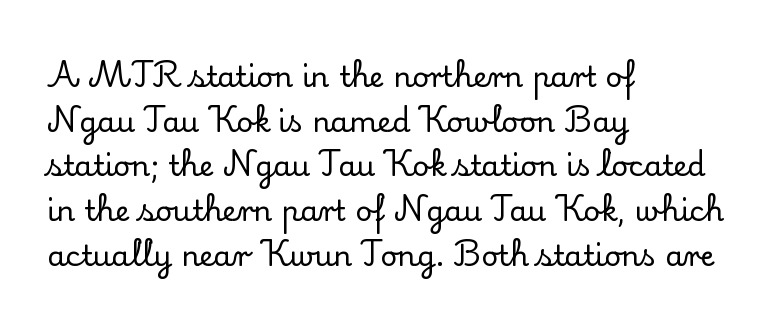
The image shows 29 px serif type, upright; set left-aligned, normal line spacing (1.54x), normal letter spacing, not underlined; low stroke contrast and a small x-height.
